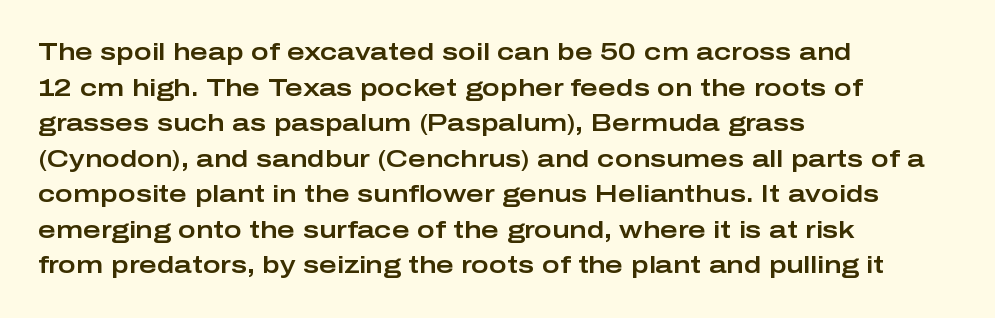
The lettering holds an erect, upright posture throughout. Inter-character spacing is left at the font's built-in metrics. The glyphs are unaccompanied by any horizontal stroke below them. Horizontal alignment here is leftward, the default for most running prose. Is there much room between lines? A standard amount, neither cramped nor airy.
